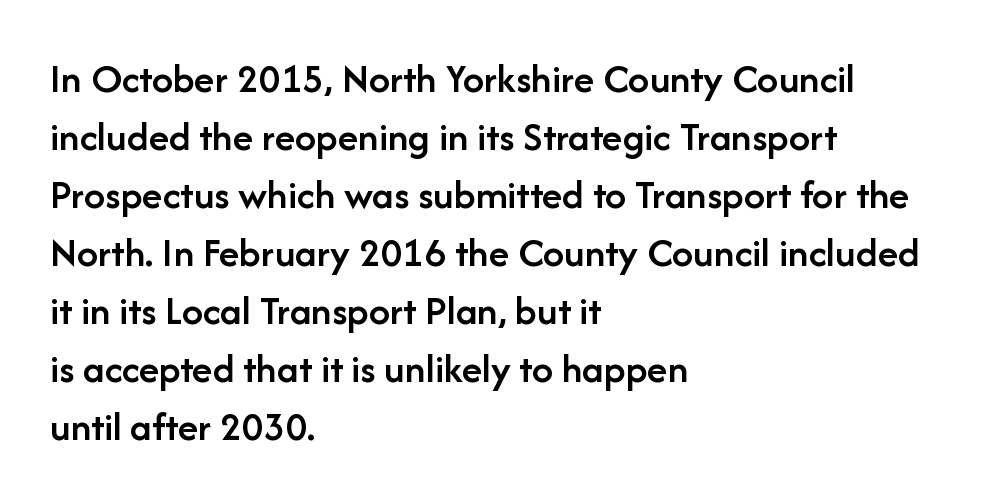
Q: Is the text bold? A: Semi-bold.
Q: Is the text italic (slanted)? A: No, it is upright.
Q: Is the typeface a serif or a sans-serif typeface? A: Sans-serif.
Q: Is the text underlined? A: No.
Q: How is the paragraph aligned? A: Left-aligned.
Q: Is the spacing between letters normal or unusually wide? A: Normal.
Q: Is the spacing between lines tight, normal or loose? A: Normal.
Q: Width (condensed, normal, or wide)? A: Normal.
Q: Stroke contrast? A: Low.
Q: x-height? A: Medium.
Q: Monospaced? A: No.
